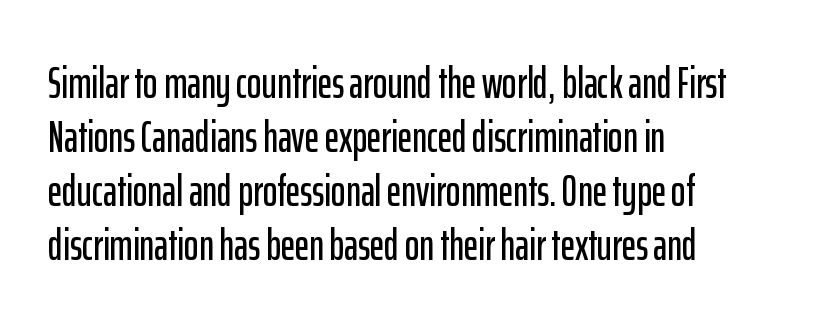
Q: Is the text italic (slanted)? A: No, it is upright.
Q: Is the typeface a serif or a sans-serif typeface? A: Sans-serif.
Q: Is the text underlined? A: No.
Q: How is the paragraph aligned? A: Left-aligned.
Q: Is the spacing between letters normal or unusually wide? A: Normal.
Q: Width (condensed, normal, or wide)? A: Condensed.
Q: Stroke contrast? A: Low.
Q: x-height? A: Medium.
Q: Monospaced? A: No.
